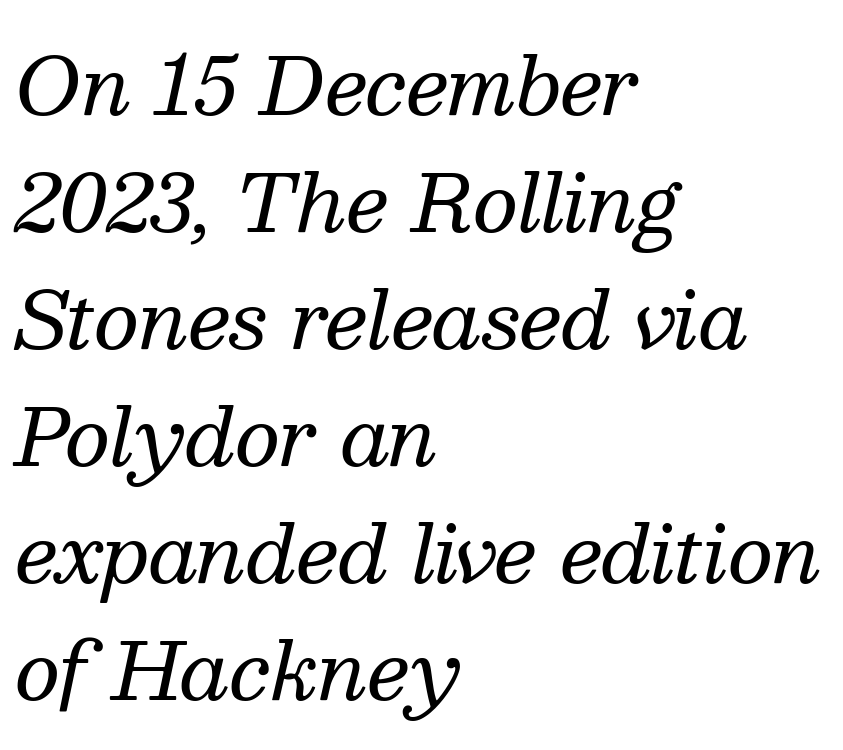
The horizontal fit of the characters is conventional and even. To sum up the face: it has serifs. The leading is moderate, giving the passage an even texture. Compared with ordinary roman type, these characters are visibly tilted. The typesetting does not lean heavy: it is not bold.
